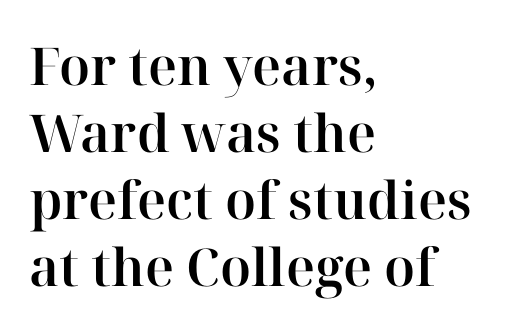
Q: Is the text italic (slanted)? A: No, it is upright.
Q: Is the typeface a serif or a sans-serif typeface? A: Serif.
Q: Is the text underlined? A: No.
Q: How is the paragraph aligned? A: Left-aligned.
Q: Is the spacing between letters normal or unusually wide? A: Normal.
Q: Is the spacing between lines tight, normal or loose? A: Normal.
Q: Width (condensed, normal, or wide)? A: Normal.
Q: Stroke contrast? A: High.
Q: x-height? A: Medium.
Q: Monospaced? A: No.
